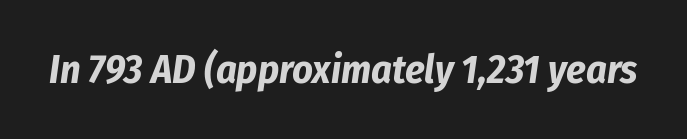
{"italic": "yes", "lean": "right", "slant_degrees": 8, "bold": "yes", "weight": "bold", "width": "condensed", "stroke_contrast": "low", "x_height": "medium", "monospaced": "no", "underline": "no", "letter_spacing": "normal", "letter_spacing_em": 0.0, "glyph_px": 40}
